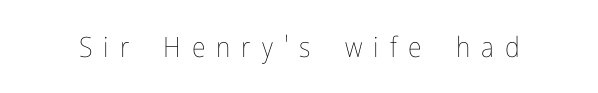
Q: Is the text bold? A: No.
Q: Is the text italic (slanted)? A: No, it is upright.
Q: Is the text underlined? A: No.
Q: Is the spacing between letters normal or unusually wide? A: Unusually wide.
Q: Width (condensed, normal, or wide)? A: Condensed.
Q: Stroke contrast? A: Low.
Q: x-height? A: Medium.
Q: Monospaced? A: No.
